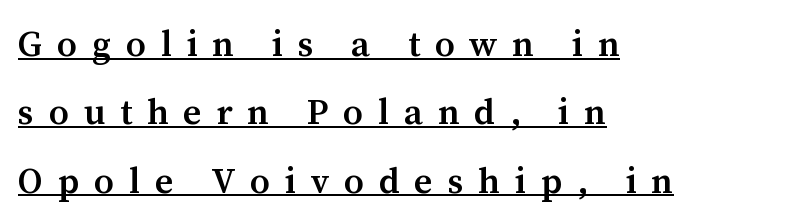
{"serif": "yes", "italic": "no", "bold": "semi", "weight": "semibold", "width": "normal", "stroke_contrast": "medium", "x_height": "medium", "monospaced": "no", "underline": "yes", "align": "left", "line_spacing": "loose", "line_spacing_ratio": 1.9, "letter_spacing": "wide", "letter_spacing_em": 0.41, "glyph_px": 36}
